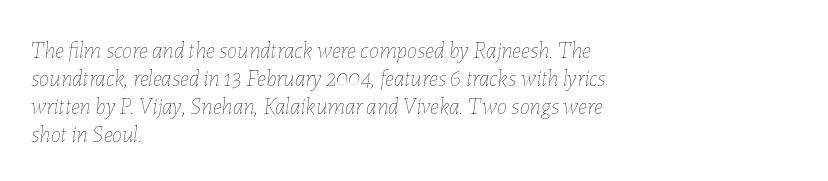
The image shows 23 px text type, italic (leaning right); set left-aligned, line spacing 1.22x, normal letter spacing, not underlined.
